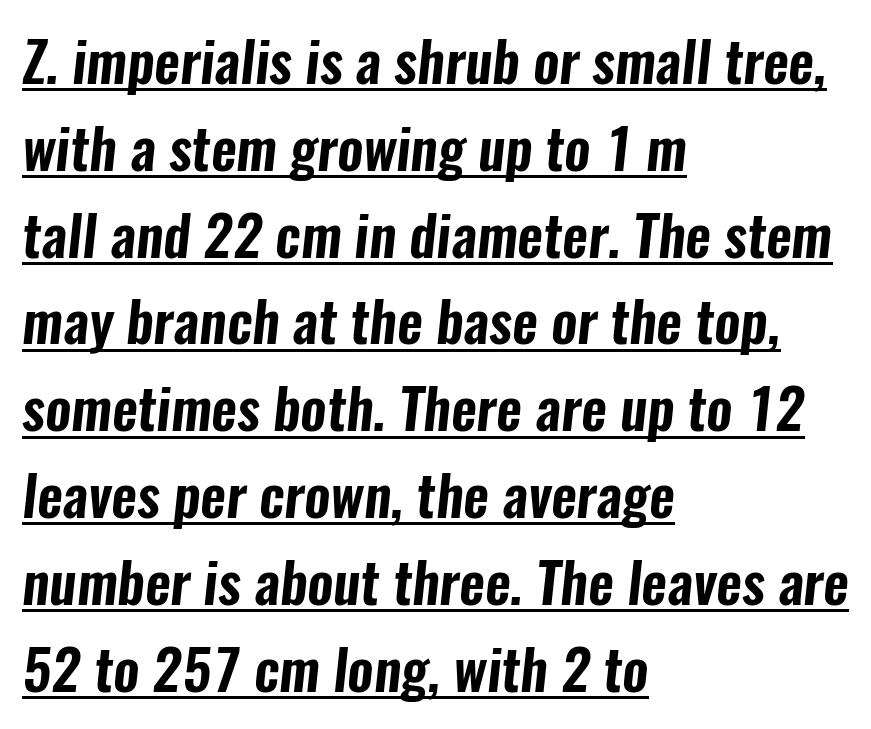
The image shows 56 px condensed sans-serif type; set left-aligned, normal line spacing (1.55x), normal letter spacing, underlined; low stroke contrast and a medium x-height.
